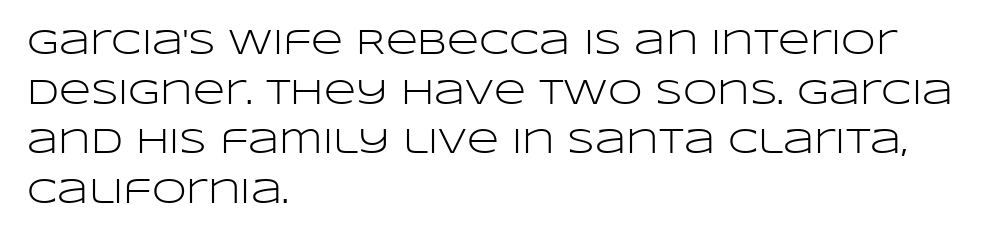
{"serif": "no", "italic": "no", "bold": "no", "weight": "light", "width": "wide", "stroke_contrast": "low", "x_height": "large", "monospaced": "no", "underline": "no", "align": "left", "line_spacing": "normal", "line_spacing_ratio": 1.42, "letter_spacing": "normal", "letter_spacing_em": 0.0, "glyph_px": 35}
